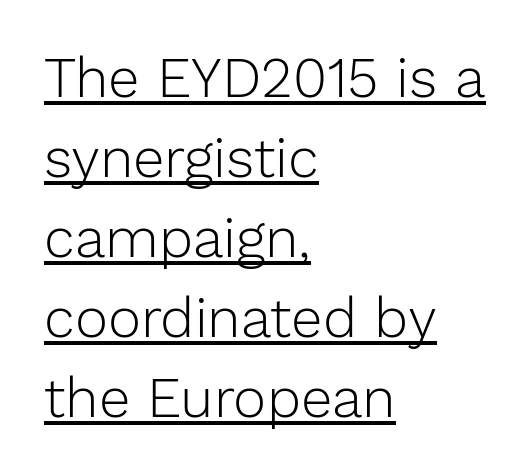
Q: Is the text bold? A: No.
Q: Is the text italic (slanted)? A: No, it is upright.
Q: Is the typeface a serif or a sans-serif typeface? A: Sans-serif.
Q: Is the text underlined? A: Yes.
Q: How is the paragraph aligned? A: Left-aligned.
Q: Is the spacing between letters normal or unusually wide? A: Normal.
Q: Is the spacing between lines tight, normal or loose? A: Normal.
Q: Width (condensed, normal, or wide)? A: Normal.
Q: Stroke contrast? A: Low.
Q: x-height? A: Medium.
Q: Monospaced? A: No.
